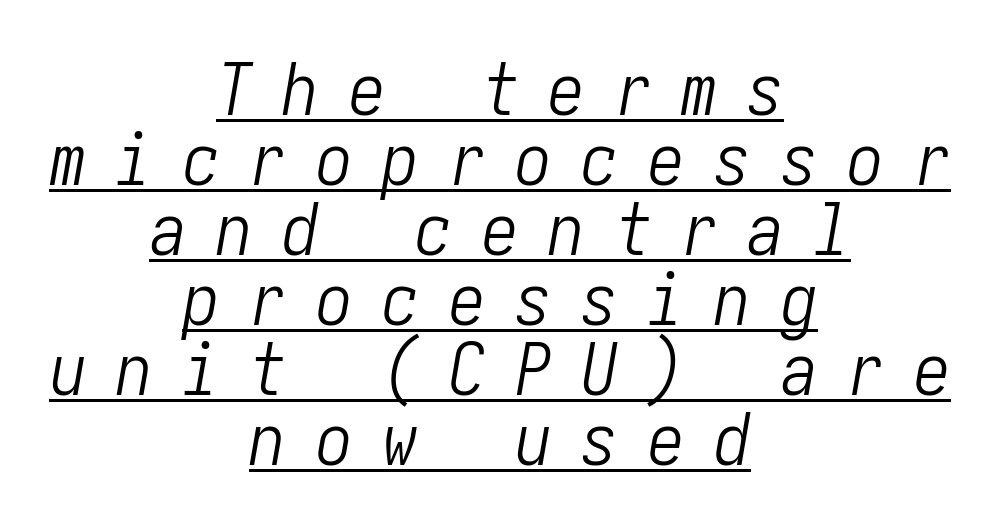
The image shows 73 px light, condensed type, italic (leaning right); set centered, tight line spacing (0.96x), unusually wide letter spacing (+0.41 em), underlined; low stroke contrast and a medium x-height.
